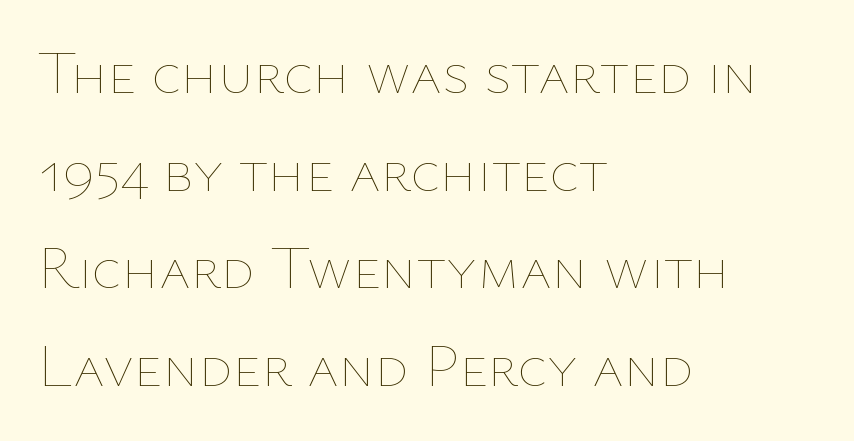
Plain, unruled lines of type. The line-height multiplier appears to be the usual default. Character widths vary here, with narrow letters taking less room than wide ones. The letters look calm and open, with moderate or lighter stems. These lines were composed using upright roman letters. Caption: multi-line text, flush left, ragged right.
